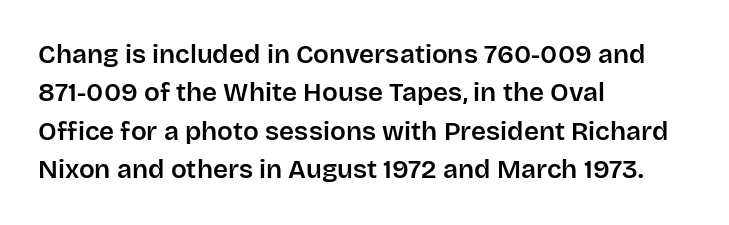
Q: Is the text italic (slanted)? A: No, it is upright.
Q: Is the text underlined? A: No.
Q: How is the paragraph aligned? A: Left-aligned.
Q: Is the spacing between letters normal or unusually wide? A: Normal.
Q: Is the spacing between lines tight, normal or loose? A: Normal.
